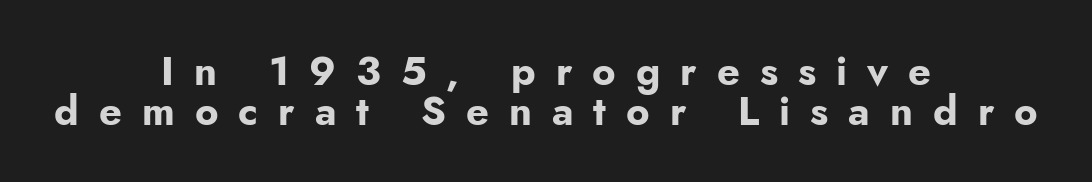
{"serif": "no", "italic": "no", "bold": "yes", "weight": "bold", "width": "normal", "stroke_contrast": "low", "x_height": "small", "monospaced": "no", "underline": "no", "align": "center", "line_spacing": "tight", "line_spacing_ratio": 0.99, "letter_spacing": "wide", "letter_spacing_em": 0.5, "glyph_px": 40}
